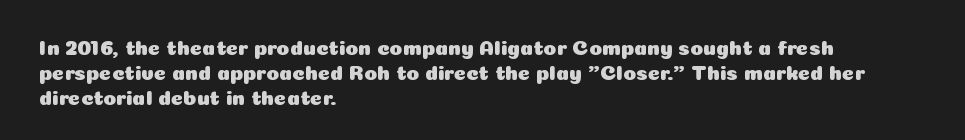
Posture: straight, roman, zero tilt. A clean baseline with only descenders dipping below it. Does the copy run flush right? No — it runs flush left. Tracking value appears to be zero — textbook default spacing.
